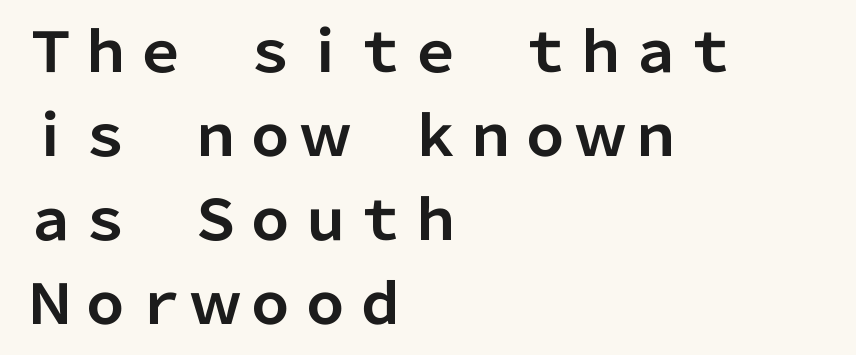
{"serif": "no", "italic": "no", "bold": "yes", "weight": "bold", "width": "normal", "stroke_contrast": "low", "x_height": "medium", "monospaced": "no", "underline": "no", "align": "left", "line_spacing": "normal", "line_spacing_ratio": 1.53, "letter_spacing": "normal", "letter_spacing_em": 0.0, "glyph_px": 55}
